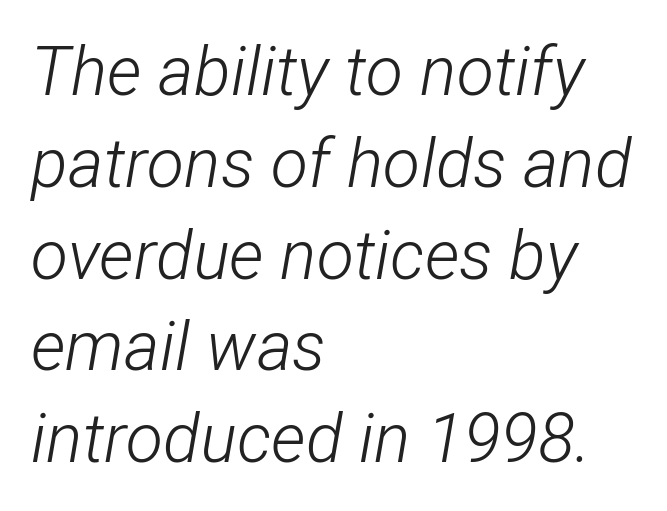
Q: Is the text bold? A: No.
Q: Is the text italic (slanted)? A: Yes, it leans right by about 12 degrees.
Q: Is the text underlined? A: No.
Q: How is the paragraph aligned? A: Left-aligned.
Q: Is the spacing between letters normal or unusually wide? A: Normal.
Q: Is the spacing between lines tight, normal or loose? A: Normal.
Q: Width (condensed, normal, or wide)? A: Condensed.
Q: Stroke contrast? A: Low.
Q: x-height? A: Medium.
Q: Monospaced? A: No.
